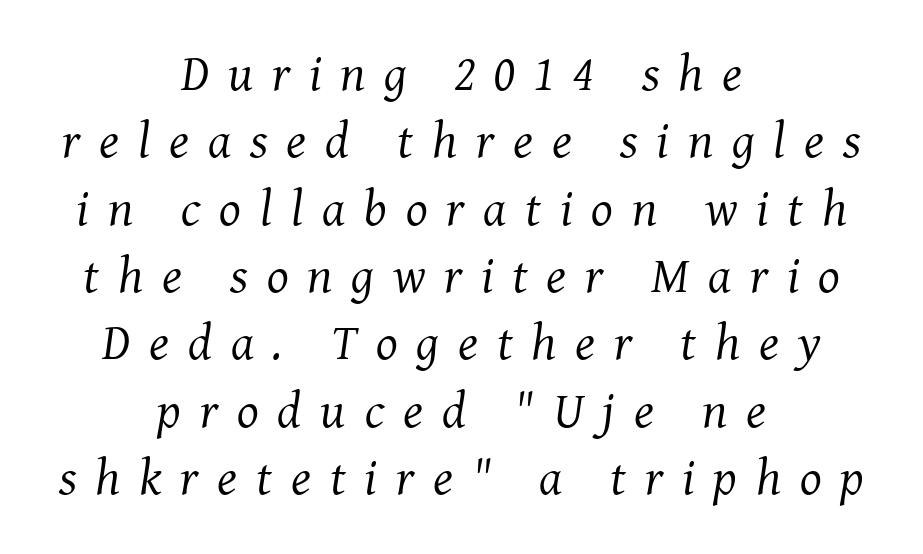
{"serif": "yes", "italic": "yes", "lean": "right", "slant_degrees": 8, "bold": "no", "weight": "regular", "width": "normal", "stroke_contrast": "medium", "x_height": "medium", "monospaced": "no", "underline": "no", "align": "center", "line_spacing": "normal", "line_spacing_ratio": 1.32, "letter_spacing": "wide", "letter_spacing_em": 0.37, "glyph_px": 51}
